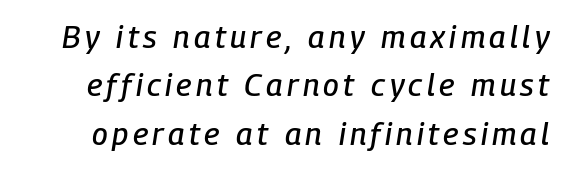
{"italic": "yes", "lean": "right", "slant_degrees": 9, "width": "condensed", "stroke_contrast": "low", "x_height": "medium", "monospaced": "no", "underline": "no", "line_spacing": "normal", "line_spacing_ratio": 1.56, "glyph_px": 31}
